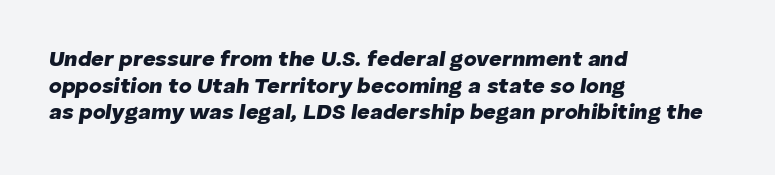
{"italic": "yes", "lean": "right", "slant_degrees": 8, "bold": "yes", "underline": "no", "align": "left", "line_spacing_ratio": 1.21, "letter_spacing": "normal", "letter_spacing_em": 0.0, "glyph_px": 22}
